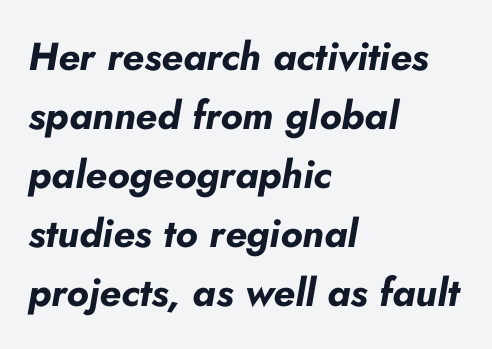
Q: Is the text bold? A: Yes.
Q: Is the text italic (slanted)? A: Yes, it leans right by about 10 degrees.
Q: Is the text underlined? A: No.
Q: How is the paragraph aligned? A: Left-aligned.
Q: Is the spacing between letters normal or unusually wide? A: Normal.
Q: Is the spacing between lines tight, normal or loose? A: Normal.
Q: Width (condensed, normal, or wide)? A: Normal.
Q: Stroke contrast? A: Low.
Q: x-height? A: Small.
Q: Monospaced? A: No.
